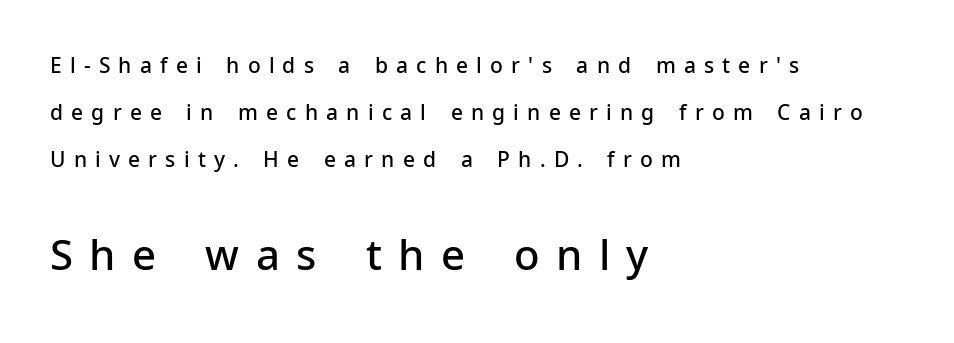
The second block has been scaled up relative to the first. In terms of posture, this sample is upright. Anything drawn beneath the words? Only blank space. A student would call this left alignment; a typographer would say flush left, rag right. Summary of vertical rhythm: relaxed, with wide interline spacing.
